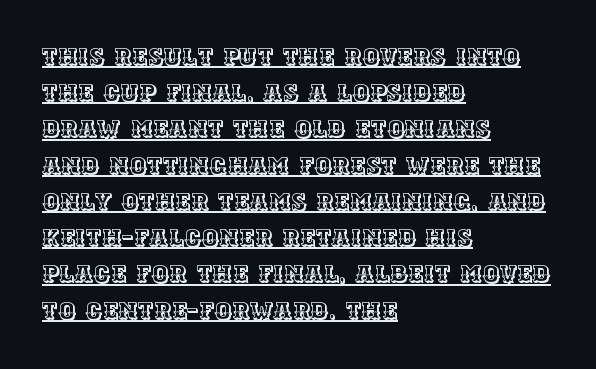
Q: Is the text italic (slanted)? A: No, it is upright.
Q: Is the text underlined? A: Yes.
Q: How is the paragraph aligned? A: Left-aligned.
Q: Is the spacing between letters normal or unusually wide? A: Normal.
Q: Is the spacing between lines tight, normal or loose? A: Normal.
